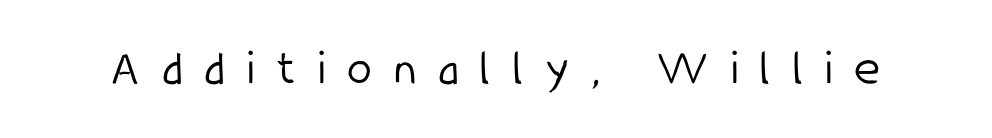
Q: Is the text bold? A: No.
Q: Is the text italic (slanted)? A: No, it is upright.
Q: Is the typeface a serif or a sans-serif typeface? A: Sans-serif.
Q: Is the text underlined? A: No.
Q: Is the spacing between letters normal or unusually wide? A: Unusually wide.
Q: Width (condensed, normal, or wide)? A: Condensed.
Q: Stroke contrast? A: Low.
Q: x-height? A: Medium.
Q: Monospaced? A: No.
